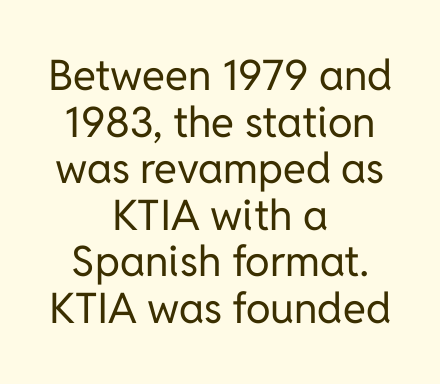
The image shows 42 px regular-weight sans-serif type, upright; set centered, tight line spacing (1.11x), normal letter spacing, not underlined; low stroke contrast and a medium x-height.
